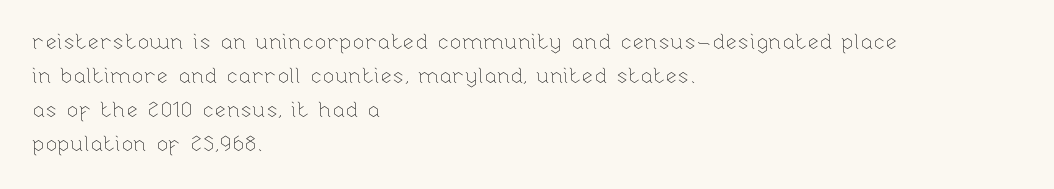
Q: Is the text bold? A: No.
Q: Is the text italic (slanted)? A: No, it is upright.
Q: Is the text underlined? A: No.
Q: How is the paragraph aligned? A: Left-aligned.
Q: Is the spacing between letters normal or unusually wide? A: Normal.
Q: Is the spacing between lines tight, normal or loose? A: Normal.
